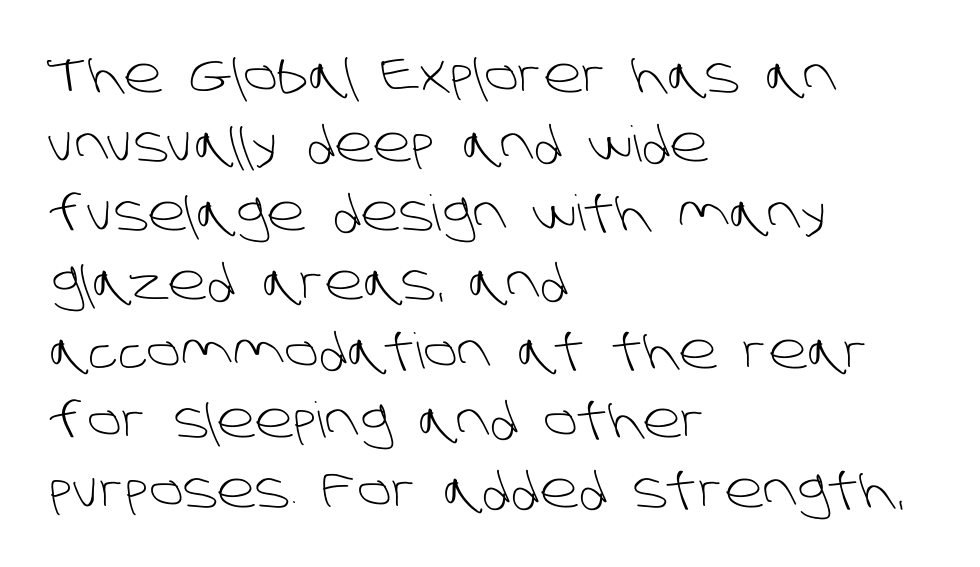
The paragraph shown leans on its left margin. The specimen omits any rule beneath the text block's lines. Bold? No — there's no thickening of the strokes. The face used here is rendered with its standard letterfit.
